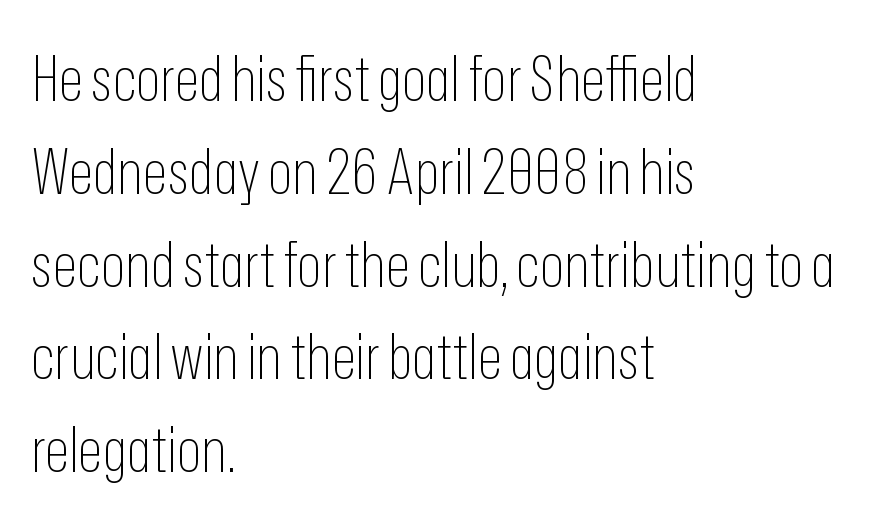
The image shows 64 px thin, condensed sans-serif type, upright; set left-aligned, normal line spacing (1.45x), normal letter spacing, not underlined; low stroke contrast and a medium x-height.
